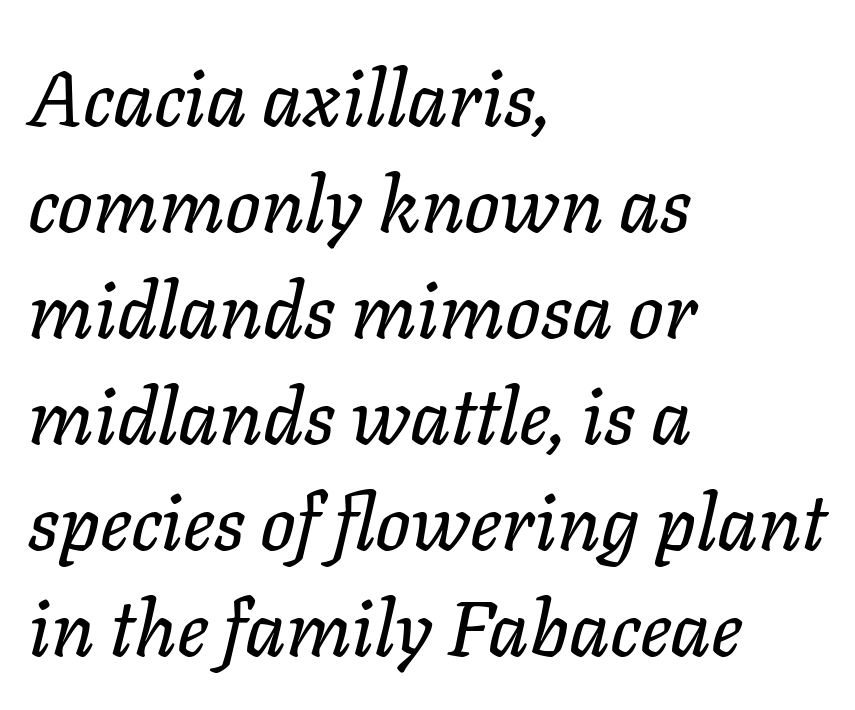
The image shows 78 px text type, italic (leaning right); set left-aligned, normal line spacing (1.36x), normal letter spacing, not underlined; low stroke contrast and a medium x-height.
